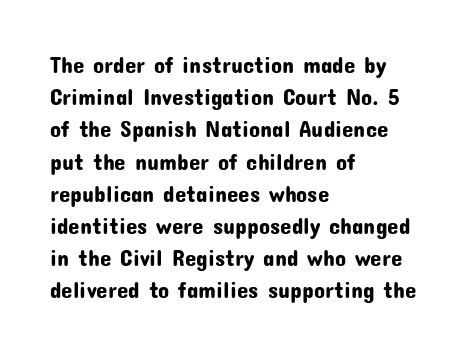
The image shows 23 px text type, upright; set left-aligned, normal line spacing (1.4x), normal letter spacing, not underlined.
